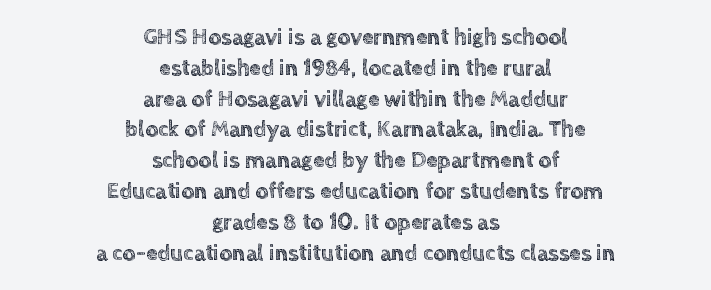
The image shows 23 px text type, upright; set centered, normal line spacing (1.34x), normal letter spacing, not underlined.
